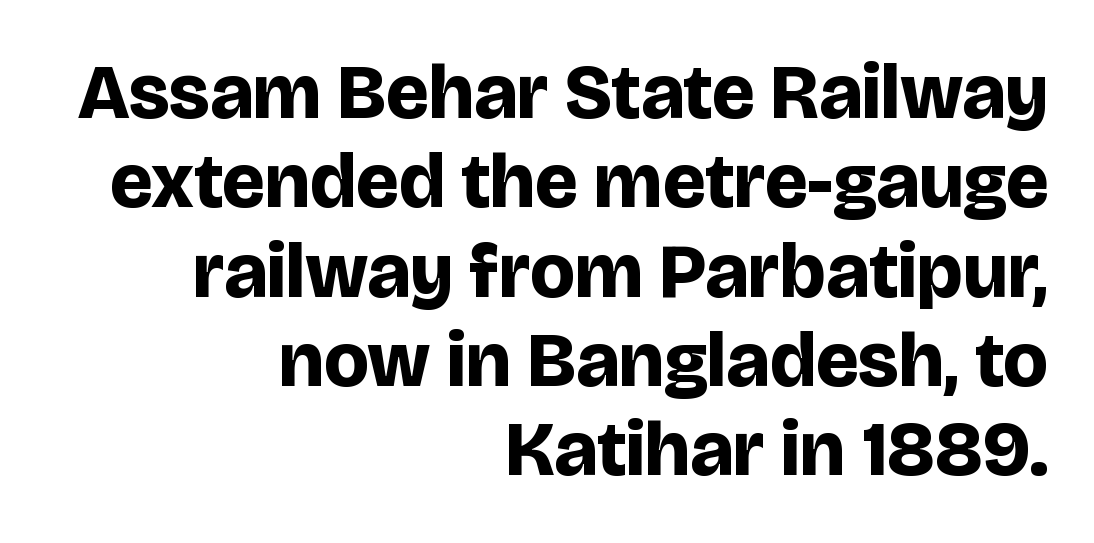
{"serif": "no", "italic": "no", "bold": "yes", "weight": "bold", "width": "normal", "stroke_contrast": "low", "x_height": "large", "monospaced": "no", "underline": "no", "align": "right", "line_spacing_ratio": 1.16, "letter_spacing": "normal", "letter_spacing_em": 0.0, "glyph_px": 77}
